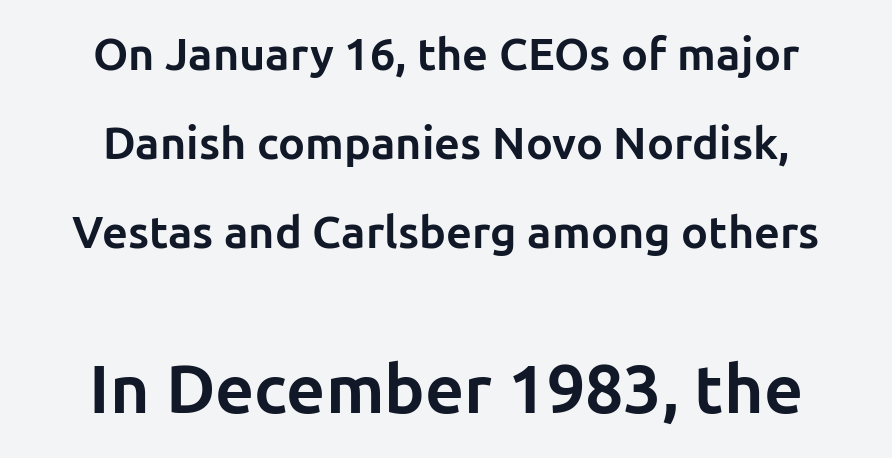
Q: Is the text bold? A: Yes.
Q: Is the text italic (slanted)? A: No, it is upright.
Q: Is the typeface a serif or a sans-serif typeface? A: Sans-serif.
Q: Is the text underlined? A: No.
Q: How is the paragraph aligned? A: Centered.
Q: Is the spacing between letters normal or unusually wide? A: Normal.
Q: Is the spacing between lines tight, normal or loose? A: Loose.
Q: Which block of text is set in a larger size, the first (top) or the second (bottom)? A: The second (bottom) one.
Q: Width (condensed, normal, or wide)? A: Normal.
Q: Stroke contrast? A: Low.
Q: x-height? A: Medium.
Q: Monospaced? A: No.
